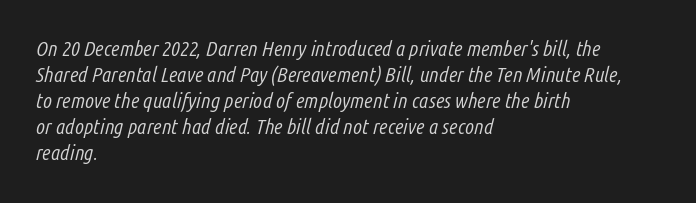
Q: Is the text bold? A: No.
Q: Is the text italic (slanted)? A: Yes, it leans right by about 14 degrees.
Q: Is the text underlined? A: No.
Q: How is the paragraph aligned? A: Left-aligned.
Q: Is the spacing between letters normal or unusually wide? A: Normal.
